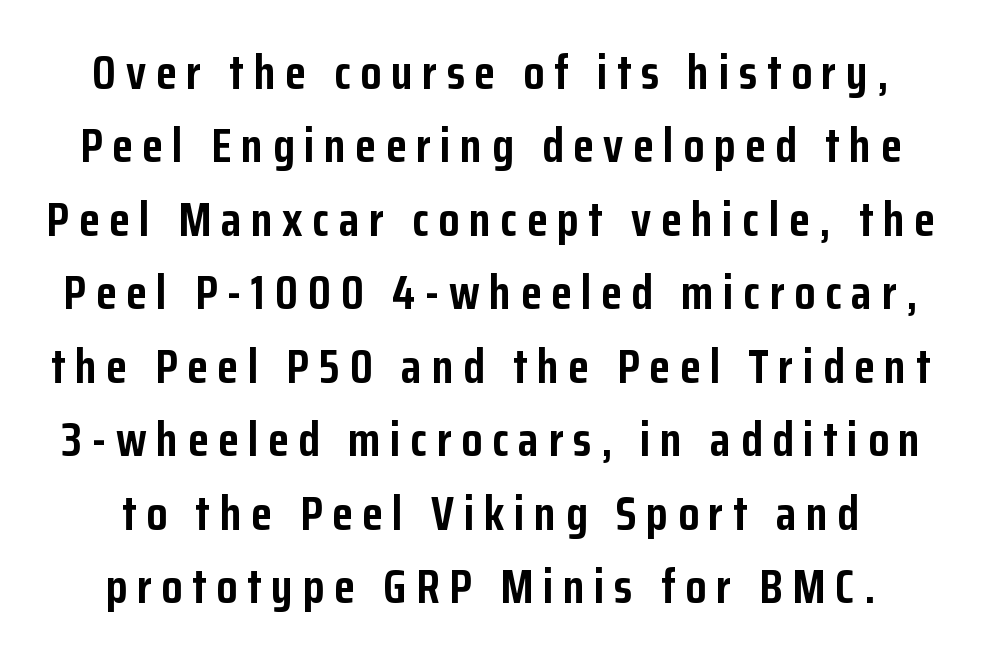
The image shows 48 px semibold, condensed sans-serif type, upright; set centered, normal line spacing (1.53x), unusually wide letter spacing (+0.2 em), not underlined; low stroke contrast and a medium x-height.
